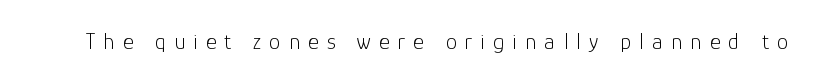
Q: Is the text bold? A: No.
Q: Is the text italic (slanted)? A: No, it is upright.
Q: Is the text underlined? A: No.
Q: Is the spacing between letters normal or unusually wide? A: Unusually wide.
